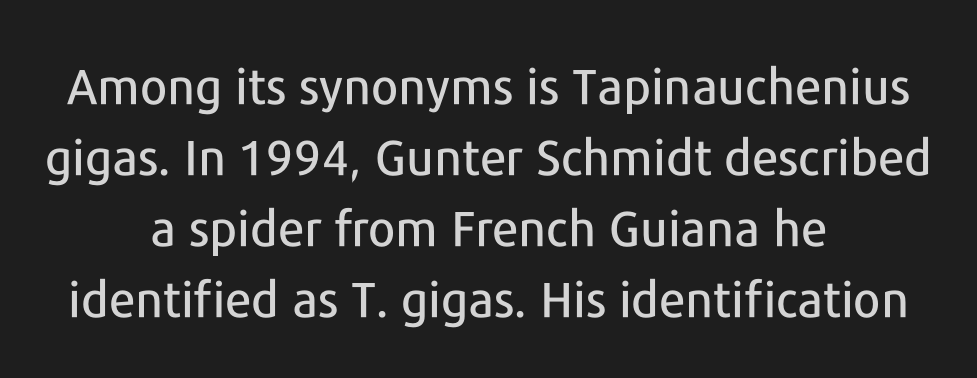
Is the block centered? Yes — each line is placed symmetrically about the middle. Looks like regular typesetting: each glyph gets only the width it needs. The space beneath each line is pristine and unruled. The horizontal fit of the characters is conventional and even. A normal amount of white space separates one row of letters from the next.
